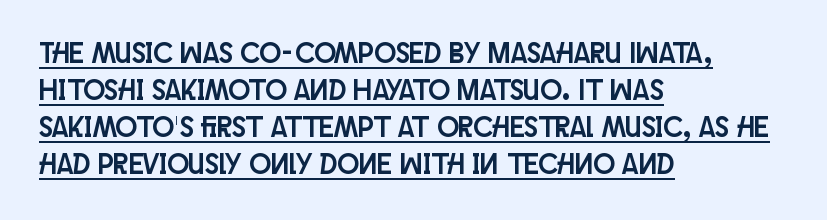
The image shows 29 px condensed sans-serif type, upright; set left-aligned, normal line spacing (1.28x), normal letter spacing, underlined; low stroke contrast and a large x-height.
